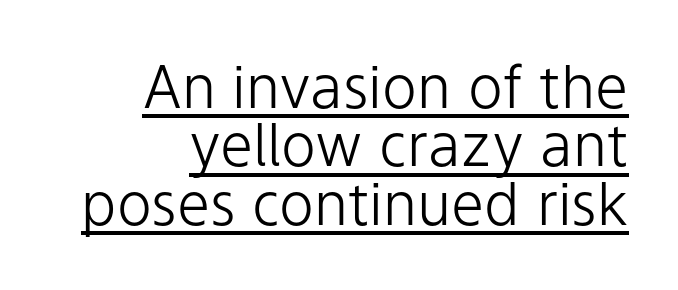
{"serif": "no", "italic": "no", "bold": "no", "weight": "light", "width": "normal", "stroke_contrast": "low", "x_height": "medium", "monospaced": "no", "underline": "yes", "align": "right", "line_spacing": "tight", "line_spacing_ratio": 0.99, "letter_spacing": "normal", "letter_spacing_em": 0.0, "glyph_px": 59}
